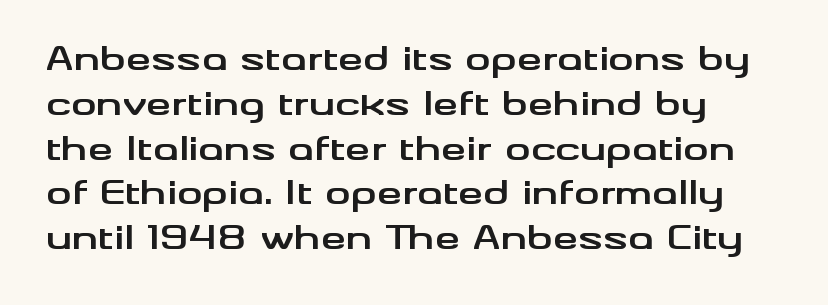
No word sits above an underline. In terms of leading, this rendering sits right in the middle. Caption: standard tracking, unaltered. The lines are quadded left. These lines were composed using upright roman letters.
